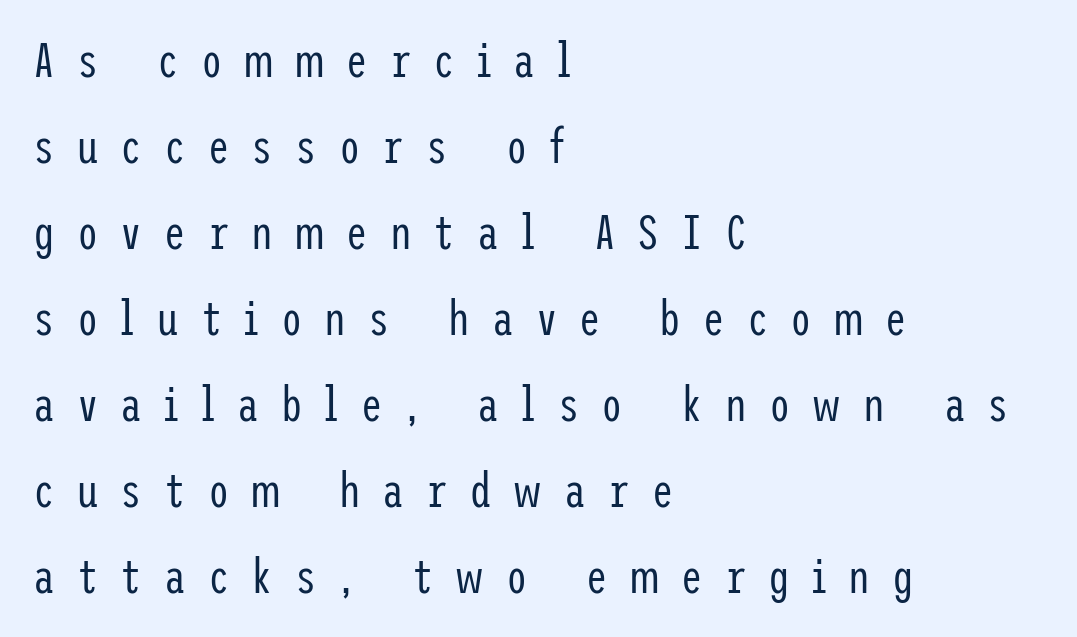
{"serif": "no", "italic": "no", "bold": "no", "weight": "regular", "width": "condensed", "stroke_contrast": "low", "x_height": "medium", "underline": "no", "align": "left", "line_spacing_ratio": 1.79, "letter_spacing": "wide", "letter_spacing_em": 0.46, "glyph_px": 48}
